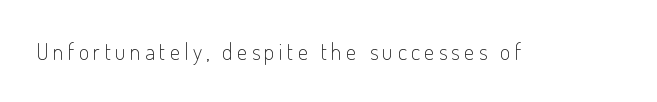
{"italic": "no", "bold": "no", "underline": "no", "glyph_px": 23}
